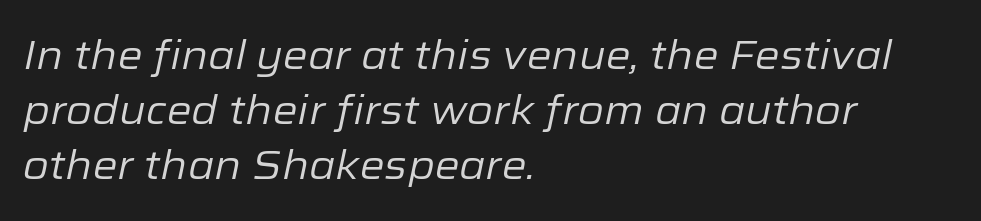
{"italic": "yes", "lean": "right", "slant_degrees": 12, "bold": "no", "weight": "regular", "width": "normal", "stroke_contrast": "low", "x_height": "medium", "monospaced": "no", "underline": "no", "align": "left", "line_spacing": "normal", "line_spacing_ratio": 1.38, "letter_spacing": "normal", "letter_spacing_em": 0.0, "glyph_px": 40}
